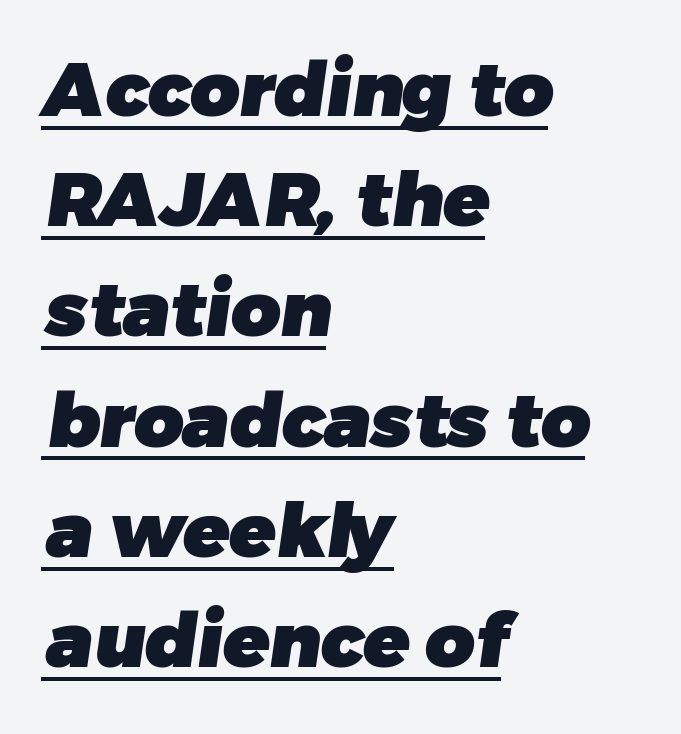
Strokes here are thick enough to call this a true bold. Does the leading feel generous? No, just average. Characters follow at the spacing the type designer built in. Look at the bottom of the vertical strokes: they stop flat, with no serifs.
